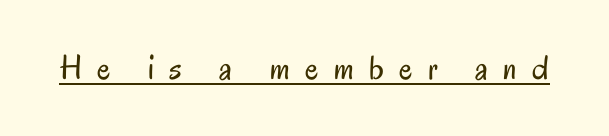
The image shows 35 px regular-weight, condensed sans-serif type, upright; set unusually wide letter spacing (+0.44 em), underlined; low stroke contrast and a small x-height.
